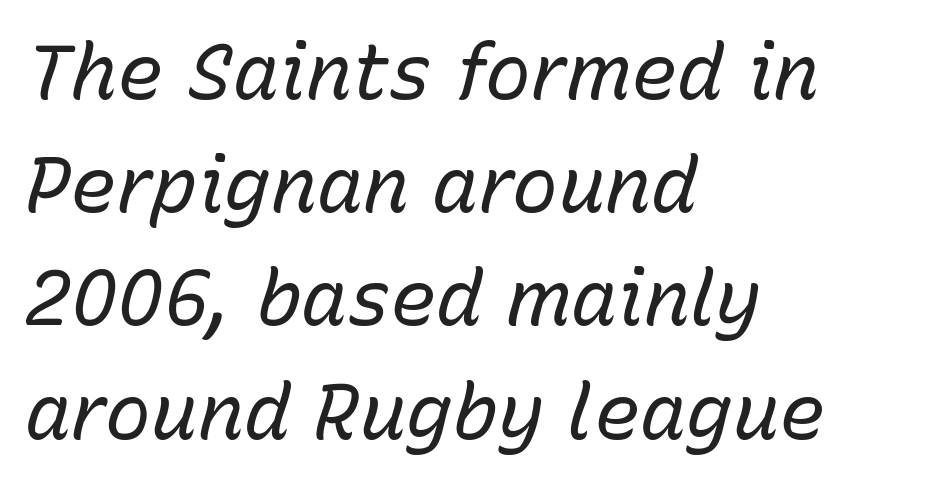
The image shows 77 px regular-weight type, italic (leaning right); set left-aligned, normal line spacing (1.47x), normal letter spacing, not underlined; low stroke contrast and a medium x-height.
